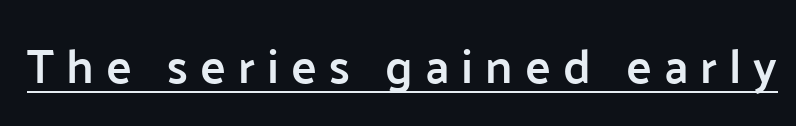
{"serif": "no", "italic": "no", "bold": "semi", "weight": "semibold", "width": "normal", "stroke_contrast": "low", "x_height": "medium", "monospaced": "no", "underline": "yes", "letter_spacing": "wide", "letter_spacing_em": 0.25, "glyph_px": 48}
